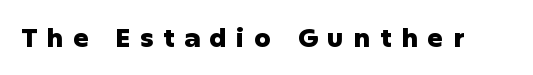
The image shows 26 px bold type, upright; set unusually wide letter spacing (+0.37 em), not underlined.
